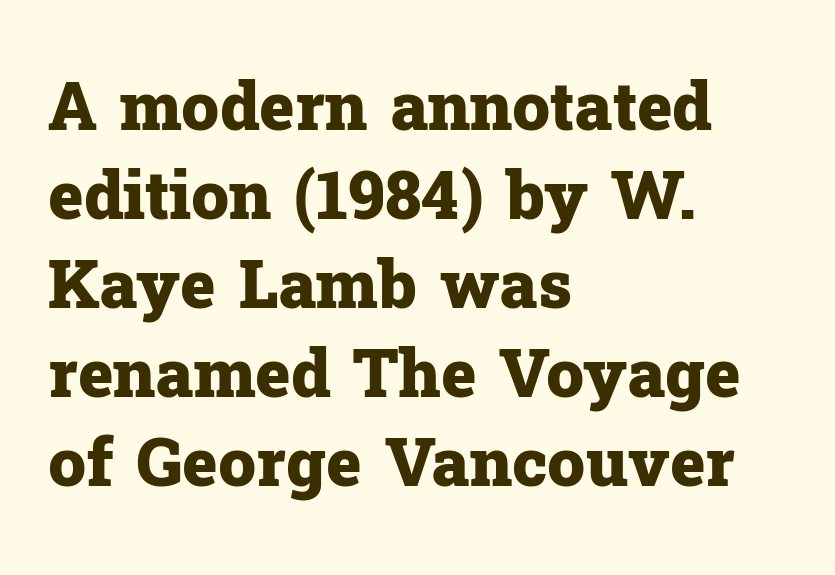
{"serif": "yes", "italic": "no", "bold": "yes", "weight": "heavy", "width": "normal", "stroke_contrast": "low", "x_height": "medium", "monospaced": "no", "underline": "no", "align": "left", "line_spacing": "normal", "line_spacing_ratio": 1.33, "letter_spacing": "normal", "letter_spacing_em": 0.0, "glyph_px": 67}
